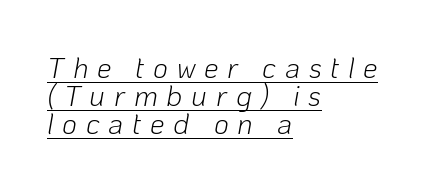
Q: Is the text bold? A: No.
Q: Is the text italic (slanted)? A: Yes, it leans right by about 10 degrees.
Q: Is the text underlined? A: Yes.
Q: How is the paragraph aligned? A: Left-aligned.
Q: Is the spacing between letters normal or unusually wide? A: Unusually wide.
Q: Is the spacing between lines tight, normal or loose? A: Tight.
Q: Width (condensed, normal, or wide)? A: Normal.
Q: Stroke contrast? A: Low.
Q: x-height? A: Medium.
Q: Monospaced? A: No.
